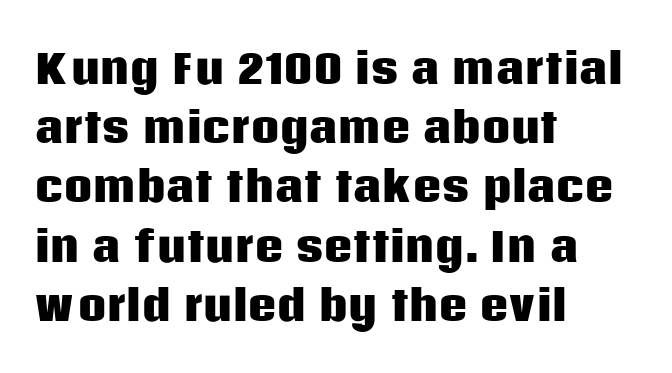
The passage shown is emphatically bold. Nobody drew a line under any word here. Standard letterfit; no display-style spreading of the glyphs. This block has exactly the height ordinary leading produces. Posture: upright roman. This sample has the flowing, uneven cadence of proportional lettering.
